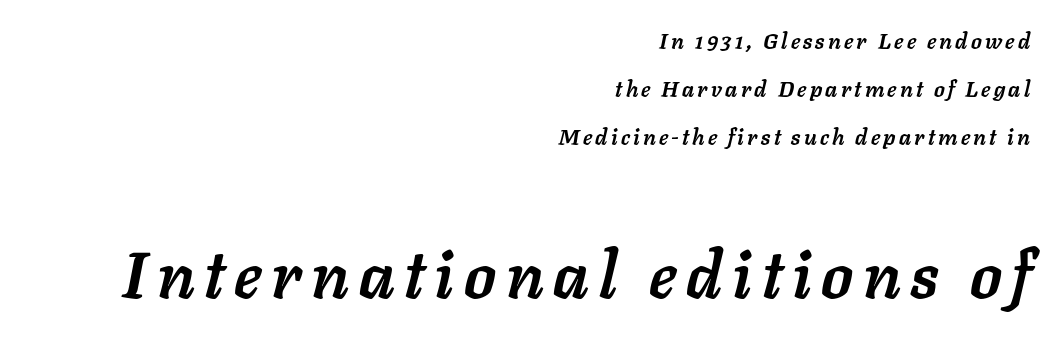
{"italic": "yes", "lean": "right", "slant_degrees": 11, "bold": "yes", "weight": "semibold", "width": "normal", "stroke_contrast": "low", "x_height": "medium", "monospaced": "no", "underline": "no", "align": "right", "line_spacing": "loose", "line_spacing_ratio": 2.18, "larger_block": "second", "size_ratio": 2.95, "glyph_px": 65}
